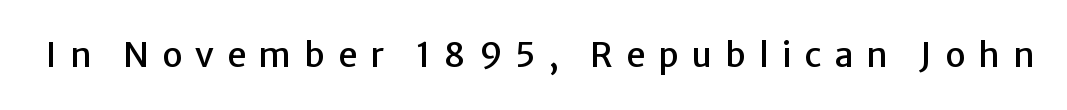
Q: Is the text italic (slanted)? A: No, it is upright.
Q: Is the typeface a serif or a sans-serif typeface? A: Sans-serif.
Q: Is the text underlined? A: No.
Q: Is the spacing between letters normal or unusually wide? A: Unusually wide.
Q: Width (condensed, normal, or wide)? A: Normal.
Q: Stroke contrast? A: Low.
Q: x-height? A: Medium.
Q: Monospaced? A: No.
